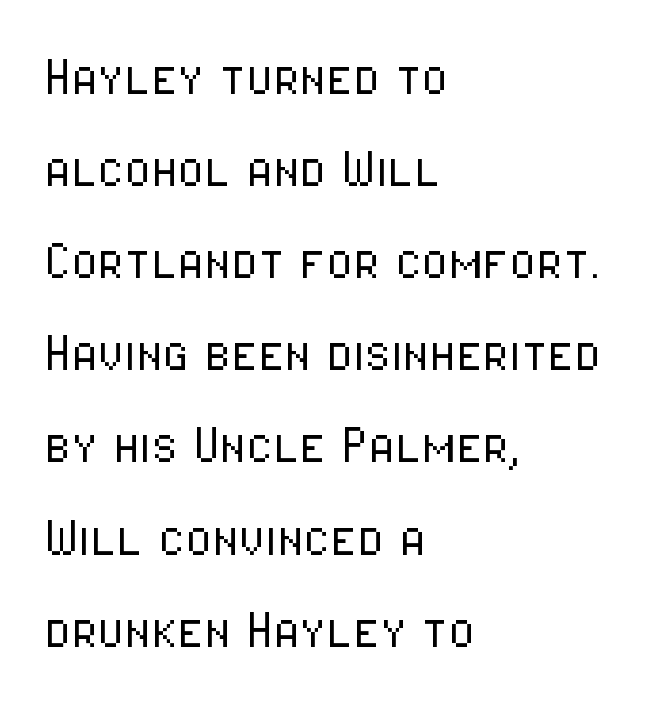
Q: Is the text bold? A: No.
Q: Is the text italic (slanted)? A: No, it is upright.
Q: Is the typeface a serif or a sans-serif typeface? A: Sans-serif.
Q: Is the text underlined? A: No.
Q: How is the paragraph aligned? A: Left-aligned.
Q: Is the spacing between letters normal or unusually wide? A: Normal.
Q: Is the spacing between lines tight, normal or loose? A: Normal.
Q: Width (condensed, normal, or wide)? A: Condensed.
Q: Stroke contrast? A: Low.
Q: x-height? A: Medium.
Q: Monospaced? A: No.
